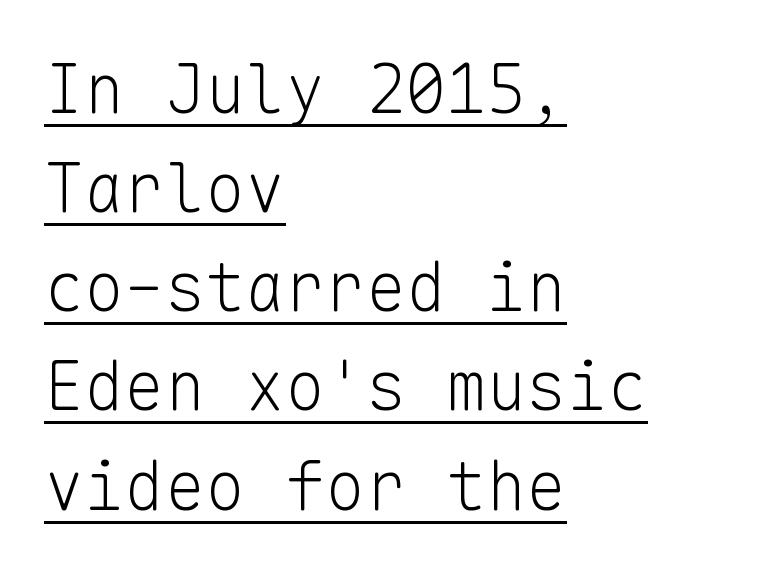
The image shows 67 px light sans-serif type, upright, monospaced; set left-aligned, normal line spacing (1.48x), normal letter spacing, underlined; low stroke contrast and a medium x-height.
